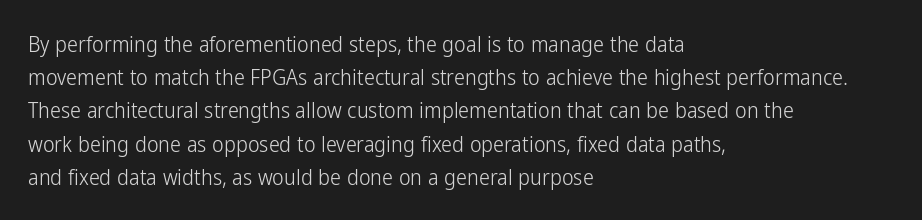
{"italic": "no", "bold": "no", "underline": "no", "align": "left", "line_spacing": "normal", "line_spacing_ratio": 1.51, "letter_spacing": "normal", "letter_spacing_em": 0.0, "glyph_px": 22}
